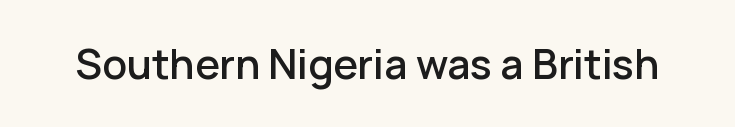
Students, note that the glyphs here touch the page at normal intervals. The gap between lines stays unmarked. The characters display no serif detailing; their extremities are plain. You could not count columns in this text — the font is proportionally spaced. Posture: straight, roman, zero tilt.
